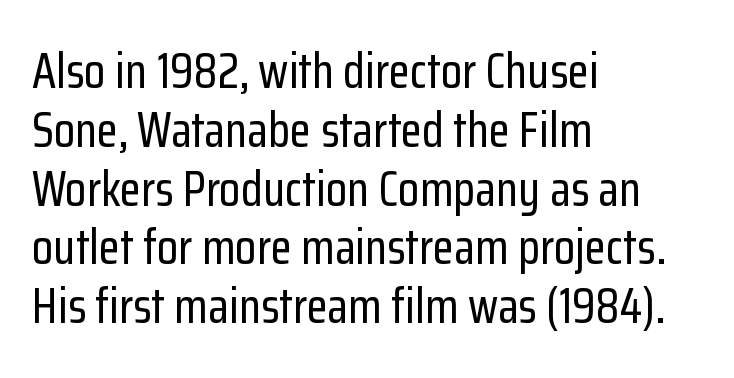
Q: Is the text italic (slanted)? A: No, it is upright.
Q: Is the typeface a serif or a sans-serif typeface? A: Sans-serif.
Q: Is the text underlined? A: No.
Q: How is the paragraph aligned? A: Left-aligned.
Q: Is the spacing between letters normal or unusually wide? A: Normal.
Q: Width (condensed, normal, or wide)? A: Condensed.
Q: Stroke contrast? A: Low.
Q: x-height? A: Medium.
Q: Monospaced? A: No.
